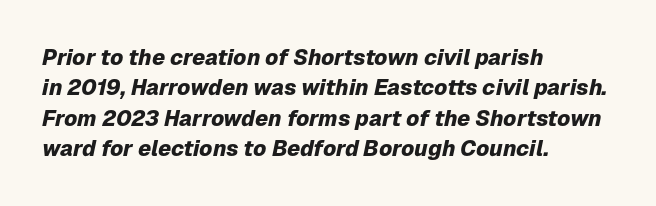
The image shows 22 px bold type, italic (leaning right); set left-aligned, normal line spacing (1.38x), normal letter spacing, not underlined.
